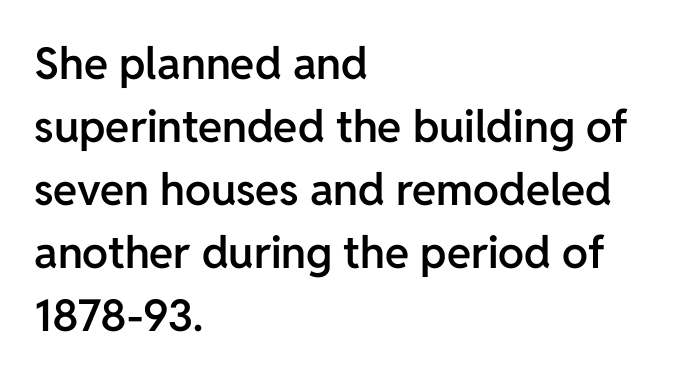
Q: Is the text bold? A: Semi-bold.
Q: Is the text italic (slanted)? A: No, it is upright.
Q: Is the typeface a serif or a sans-serif typeface? A: Sans-serif.
Q: Is the text underlined? A: No.
Q: How is the paragraph aligned? A: Left-aligned.
Q: Is the spacing between letters normal or unusually wide? A: Normal.
Q: Is the spacing between lines tight, normal or loose? A: Normal.
Q: Width (condensed, normal, or wide)? A: Normal.
Q: Stroke contrast? A: Low.
Q: x-height? A: Medium.
Q: Monospaced? A: No.
